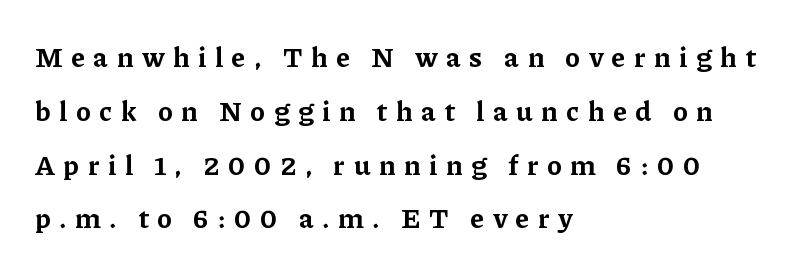
The specimen reads as upright at a glance. The face used here is proportionally spaced, like ordinary book or web type. The rendering anchors every line to the left-hand side. Quick note: underline off. Leading: increased.
